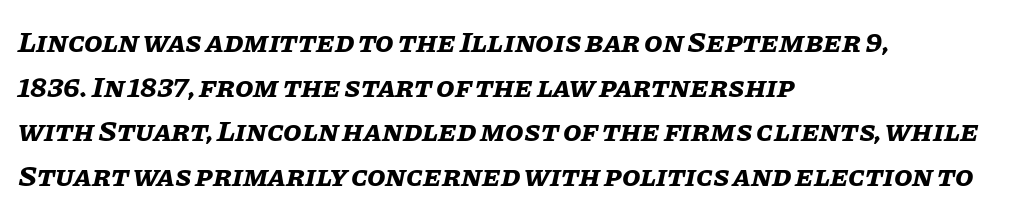
Q: Is the text bold? A: Yes.
Q: Is the text italic (slanted)? A: Yes, it leans right by about 11 degrees.
Q: Is the text underlined? A: No.
Q: How is the paragraph aligned? A: Left-aligned.
Q: Is the spacing between letters normal or unusually wide? A: Normal.
Q: Is the spacing between lines tight, normal or loose? A: Normal.
Q: Width (condensed, normal, or wide)? A: Normal.
Q: Stroke contrast? A: Low.
Q: x-height? A: Large.
Q: Monospaced? A: No.
